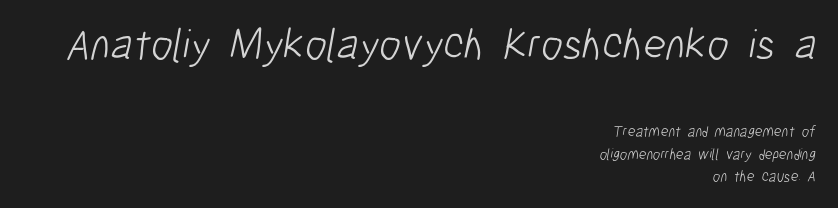
{"serif": "no", "bold": "no", "weight": "light", "width": "condensed", "stroke_contrast": "low", "x_height": "medium", "monospaced": "no", "underline": "no", "align": "right", "line_spacing": "normal", "line_spacing_ratio": 1.5, "letter_spacing": "normal", "letter_spacing_em": 0.0, "larger_block": "first", "size_ratio": 2.93, "glyph_px": 44}
